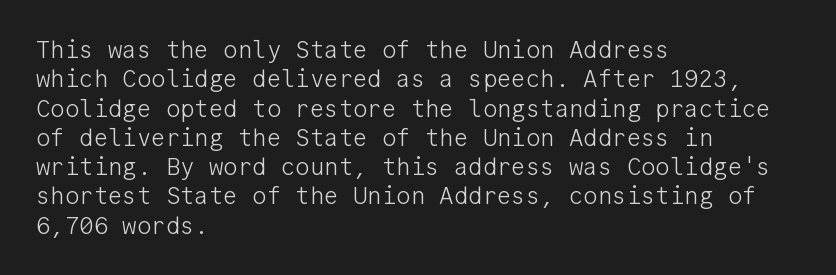
{"italic": "no", "bold": "no", "underline": "no", "align": "left", "line_spacing_ratio": 1.22, "letter_spacing": "normal", "letter_spacing_em": 0.0, "glyph_px": 24}
